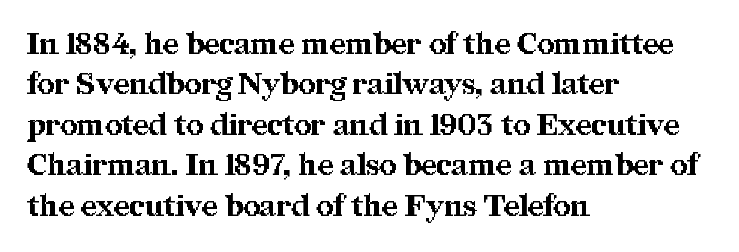
{"serif": "yes", "italic": "no", "bold": "yes", "weight": "bold", "width": "normal", "stroke_contrast": "medium", "x_height": "medium", "monospaced": "no", "underline": "no", "align": "left", "line_spacing": "normal", "line_spacing_ratio": 1.35, "letter_spacing": "normal", "letter_spacing_em": 0.0, "glyph_px": 30}
